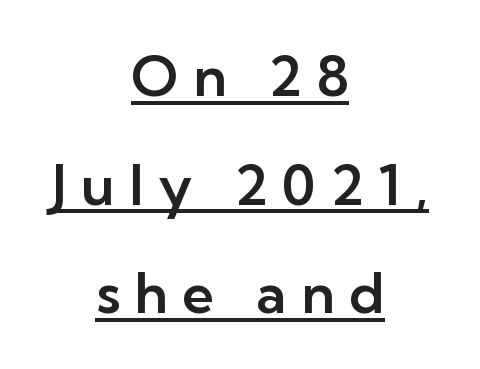
{"serif": "no", "italic": "no", "width": "normal", "stroke_contrast": "low", "x_height": "medium", "monospaced": "no", "underline": "yes", "align": "center", "line_spacing": "loose", "line_spacing_ratio": 1.94, "letter_spacing": "wide", "letter_spacing_em": 0.26, "glyph_px": 56}
